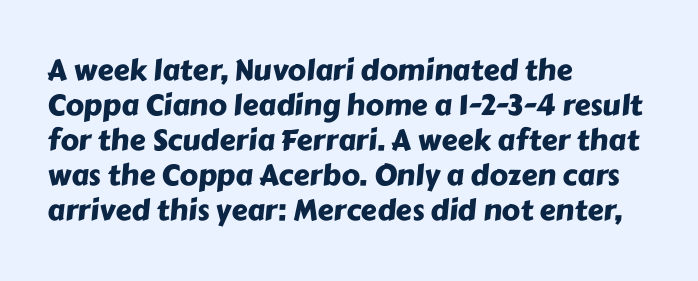
{"serif": "no", "width": "normal", "stroke_contrast": "low", "x_height": "medium", "monospaced": "no", "underline": "no", "align": "left", "line_spacing_ratio": 1.21, "letter_spacing": "normal", "letter_spacing_em": 0.0, "glyph_px": 29}
